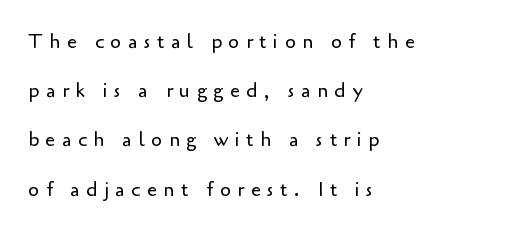
{"italic": "no", "bold": "no", "underline": "no", "align": "left", "line_spacing": "loose", "line_spacing_ratio": 2.46, "letter_spacing": "wide", "letter_spacing_em": 0.32, "glyph_px": 20}
